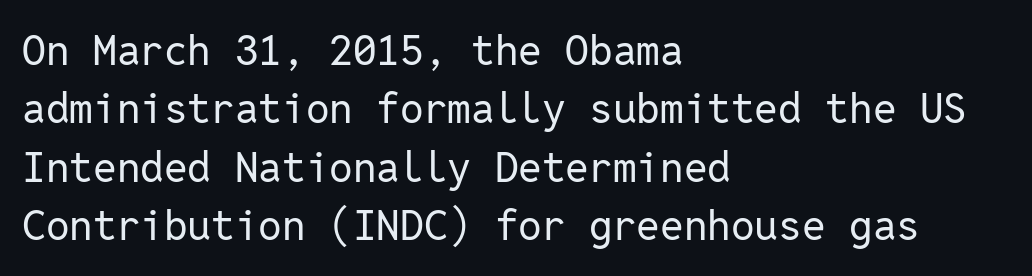
Does the lettering tilt? It doesn't — this is upright. Decoration check: the copy has no underline. One glance says typical: line gaps are just what's usual. You can tell from the bare stems that sans-serif type was used.
